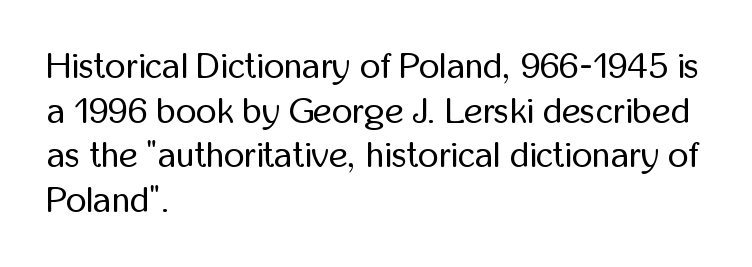
The image shows 36 px regular-weight, condensed sans-serif type, upright; set left-aligned, line spacing 1.24x, normal letter spacing, not underlined; low stroke contrast and a medium x-height.
